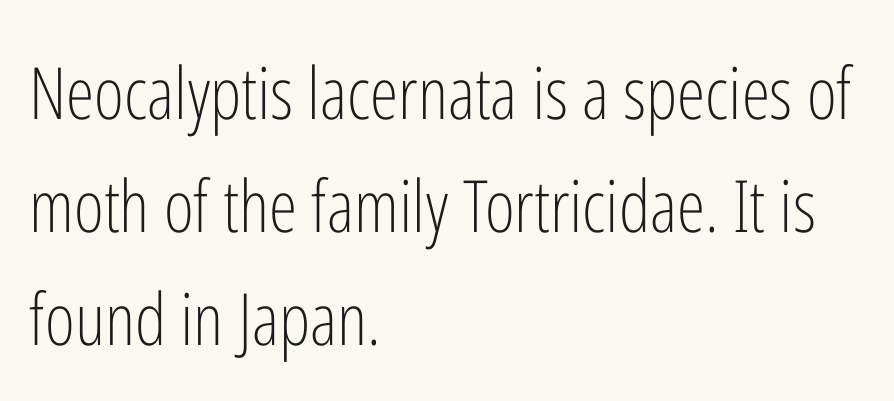
The image shows 72 px light, condensed sans-serif type, upright; set left-aligned, normal line spacing (1.57x), normal letter spacing, not underlined; low stroke contrast and a medium x-height.
